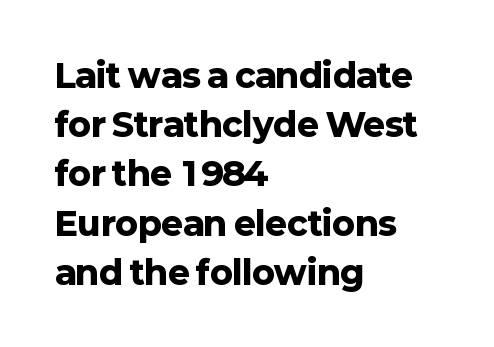
{"serif": "no", "italic": "no", "bold": "yes", "weight": "heavy", "width": "normal", "stroke_contrast": "low", "x_height": "medium", "monospaced": "no", "underline": "no", "align": "left", "line_spacing": "normal", "line_spacing_ratio": 1.49, "letter_spacing": "normal", "letter_spacing_em": 0.0, "glyph_px": 33}
